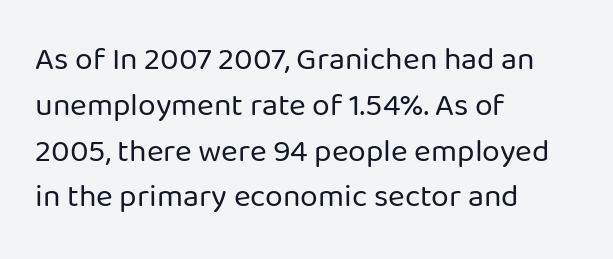
Nothing sits at the stroke ends, so this counts as sans-serif. These lines were composed using upright roman letters. This sample keeps an unexceptional amount of space between lines. The horizontal fit of the characters is conventional and even. Is this a fixed-width face? No — the glyphs have proportional, varying widths.
